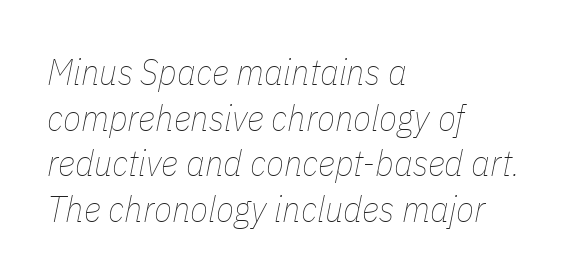
{"italic": "yes", "lean": "right", "slant_degrees": 11, "bold": "no", "weight": "thin", "width": "condensed", "stroke_contrast": "low", "x_height": "medium", "monospaced": "no", "underline": "no", "align": "left", "line_spacing_ratio": 1.23, "letter_spacing": "normal", "letter_spacing_em": 0.0, "glyph_px": 37}
